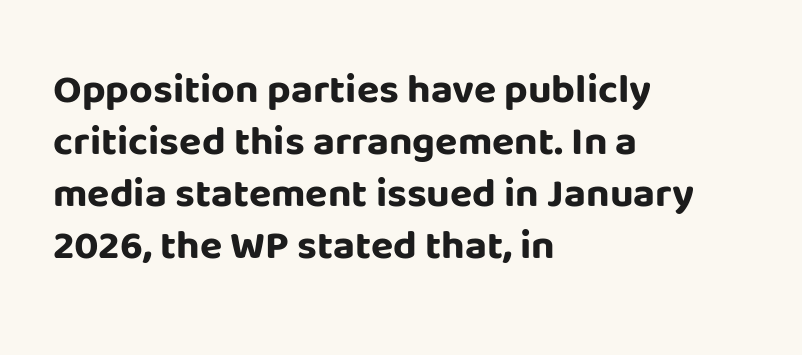
{"serif": "no", "italic": "no", "bold": "yes", "weight": "bold", "width": "normal", "stroke_contrast": "low", "x_height": "large", "monospaced": "no", "underline": "no", "align": "left", "line_spacing": "normal", "line_spacing_ratio": 1.27, "letter_spacing": "normal", "letter_spacing_em": 0.0, "glyph_px": 41}
